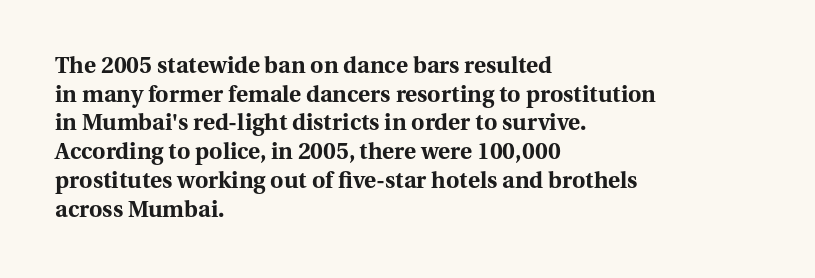
The image shows 23 px bold type, upright; set left-aligned, normal line spacing (1.25x), normal letter spacing, not underlined.
